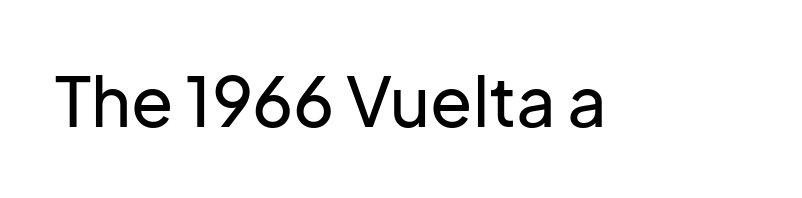
{"serif": "no", "italic": "no", "width": "normal", "stroke_contrast": "low", "x_height": "medium", "monospaced": "no", "underline": "no", "letter_spacing": "normal", "letter_spacing_em": 0.0, "glyph_px": 69}
